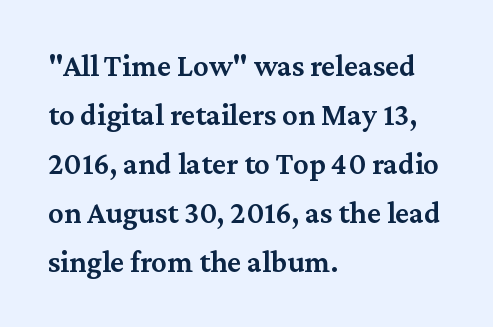
{"serif": "yes", "italic": "no", "bold": "semi", "weight": "semibold", "width": "normal", "stroke_contrast": "medium", "x_height": "medium", "monospaced": "no", "underline": "no", "align": "left", "line_spacing": "normal", "line_spacing_ratio": 1.58, "letter_spacing": "normal", "letter_spacing_em": 0.0, "glyph_px": 31}
